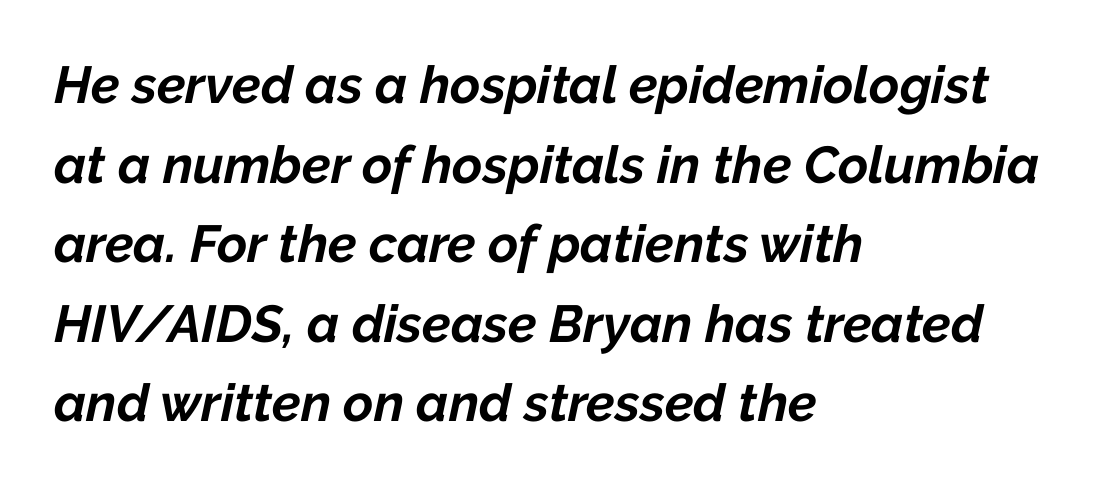
The image shows 52 px bold type, italic (leaning right); set left-aligned, normal line spacing (1.53x), normal letter spacing, not underlined; low stroke contrast and a medium x-height.
